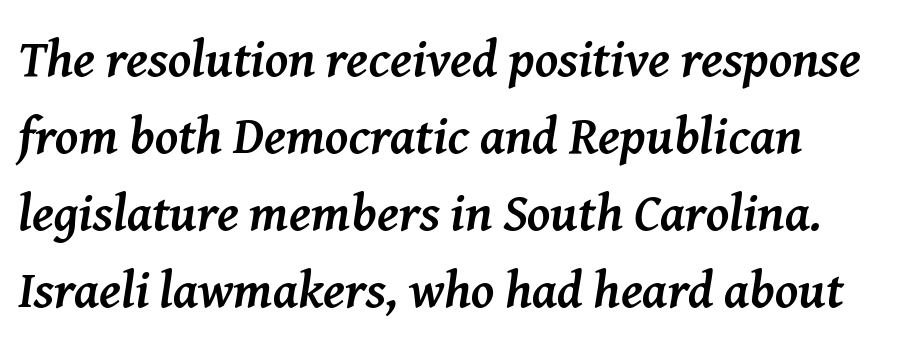
The image shows 52 px semibold serif type, italic (leaning right); set left-aligned, normal line spacing (1.48x), normal letter spacing, not underlined; medium stroke contrast and a medium x-height.
